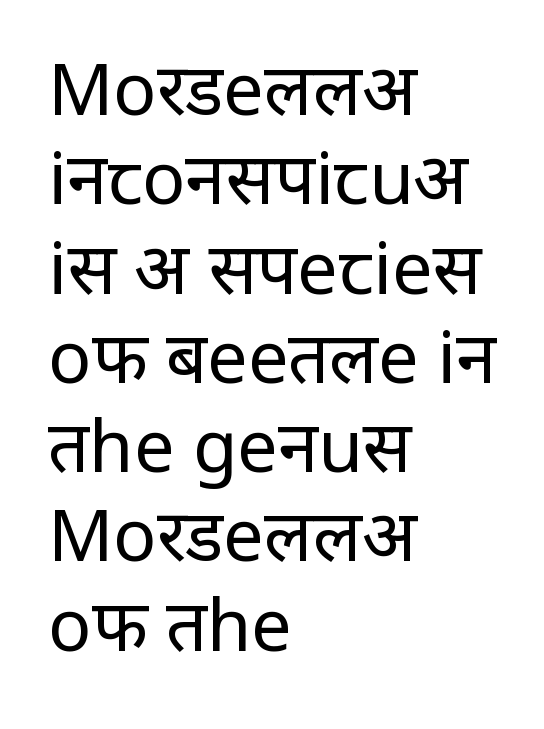
The image shows 72 px regular-weight, condensed sans-serif type, upright; set left-aligned, line spacing 1.24x, normal letter spacing, not underlined; low stroke contrast and a large x-height.
